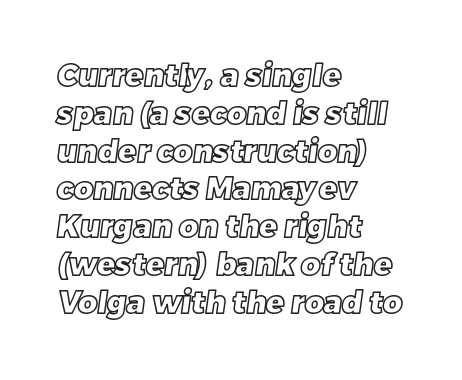
Unmarked baselines from the first word to the last. Normally led — the rows are evenly, conventionally spaced. Compared with a centered layout, this one pins lines to the left instead. The passage shown is typed in a proportional face where columns would drift.
